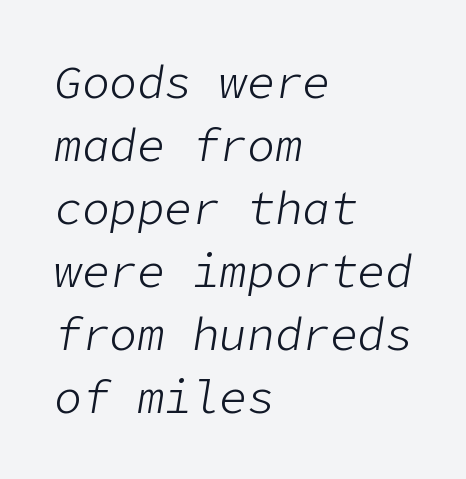
Q: Is the text bold? A: No.
Q: Is the text italic (slanted)? A: Yes, it leans right by about 9 degrees.
Q: Is the text underlined? A: No.
Q: How is the paragraph aligned? A: Left-aligned.
Q: Is the spacing between letters normal or unusually wide? A: Normal.
Q: Is the spacing between lines tight, normal or loose? A: Normal.
Q: Width (condensed, normal, or wide)? A: Normal.
Q: Stroke contrast? A: Low.
Q: x-height? A: Medium.
